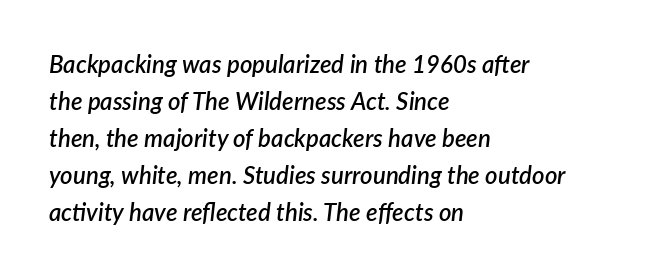
{"italic": "yes", "lean": "right", "slant_degrees": 7, "bold": "semi", "underline": "no", "align": "left", "line_spacing": "normal", "line_spacing_ratio": 1.54, "letter_spacing": "normal", "letter_spacing_em": 0.0, "glyph_px": 24}
